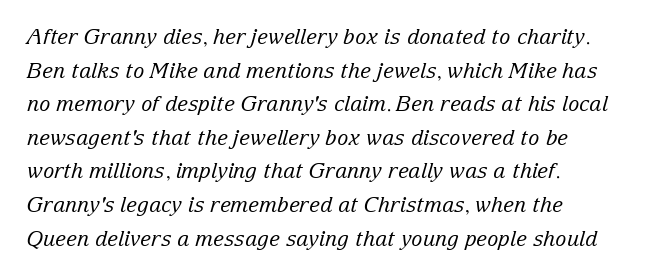
{"italic": "yes", "lean": "right", "slant_degrees": 15, "bold": "no", "underline": "no", "align": "left", "line_spacing": "normal", "line_spacing_ratio": 1.6, "letter_spacing": "normal", "letter_spacing_em": 0.0, "glyph_px": 21}
